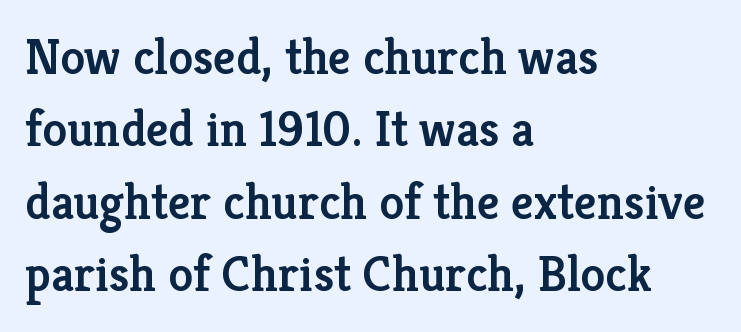
Do the characters align in a grid? No, the font is proportional. The typography opts for an upright posture over an oblique one. Summary of weight: moderately heavy, a semibold. The type is set solid horizontally, with unmodified tracking.
